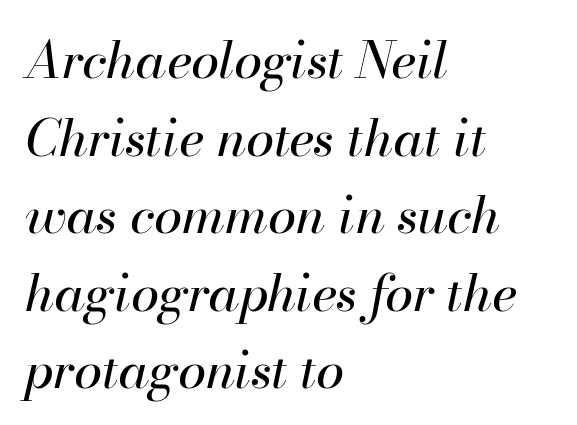
Q: Is the text bold? A: No.
Q: Is the text italic (slanted)? A: Yes, it leans right by about 13 degrees.
Q: Is the text underlined? A: No.
Q: How is the paragraph aligned? A: Left-aligned.
Q: Is the spacing between letters normal or unusually wide? A: Normal.
Q: Is the spacing between lines tight, normal or loose? A: Normal.
Q: Width (condensed, normal, or wide)? A: Normal.
Q: Stroke contrast? A: High.
Q: x-height? A: Small.
Q: Monospaced? A: No.
